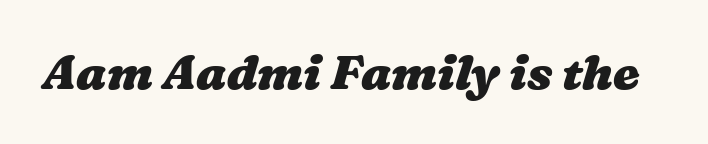
{"bold": "yes", "weight": "heavy", "width": "wide", "stroke_contrast": "medium", "x_height": "medium", "monospaced": "no", "underline": "no", "letter_spacing": "normal", "letter_spacing_em": 0.0, "glyph_px": 48}
